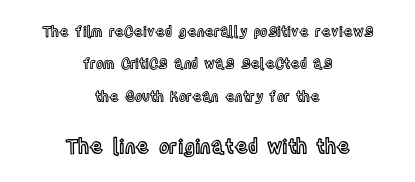
Q: Is the text italic (slanted)? A: No, it is upright.
Q: Is the text underlined? A: No.
Q: How is the paragraph aligned? A: Centered.
Q: Is the spacing between letters normal or unusually wide? A: Normal.
Q: Is the spacing between lines tight, normal or loose? A: Loose.
Q: Which block of text is set in a larger size, the first (top) or the second (bottom)? A: The second (bottom) one.
